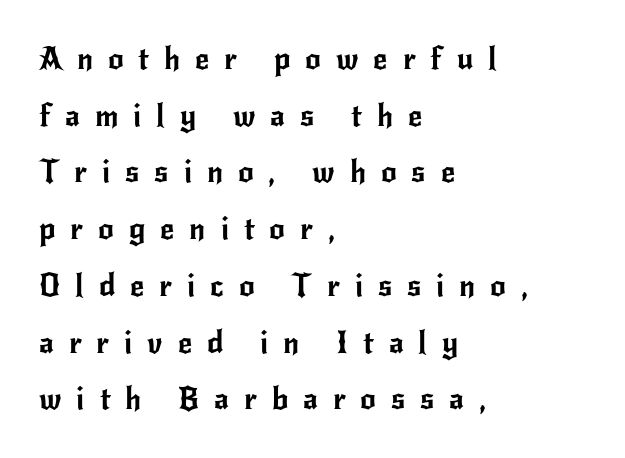
{"serif": "no", "italic": "no", "width": "normal", "stroke_contrast": "low", "x_height": "small", "monospaced": "no", "underline": "no", "align": "left", "line_spacing_ratio": 1.83, "letter_spacing": "wide", "letter_spacing_em": 0.48, "glyph_px": 31}
